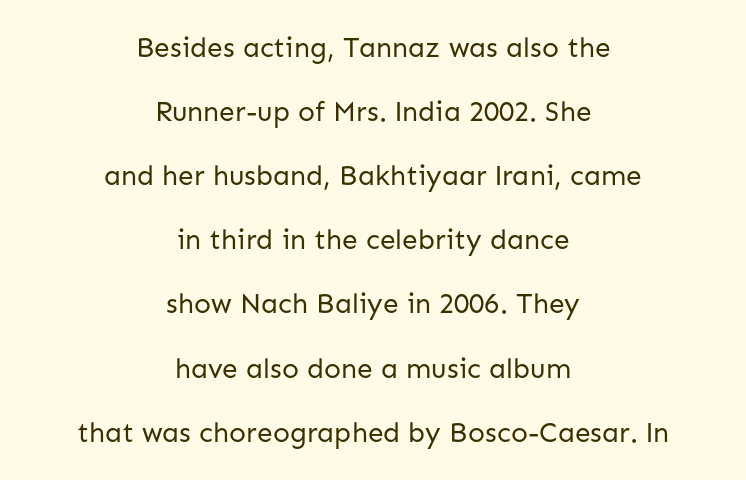
Q: Is the text bold? A: No.
Q: Is the text italic (slanted)? A: No, it is upright.
Q: Is the typeface a serif or a sans-serif typeface? A: Sans-serif.
Q: Is the text underlined? A: No.
Q: How is the paragraph aligned? A: Centered.
Q: Is the spacing between letters normal or unusually wide? A: Normal.
Q: Is the spacing between lines tight, normal or loose? A: Loose.
Q: Width (condensed, normal, or wide)? A: Normal.
Q: Stroke contrast? A: Low.
Q: x-height? A: Medium.
Q: Monospaced? A: No.
